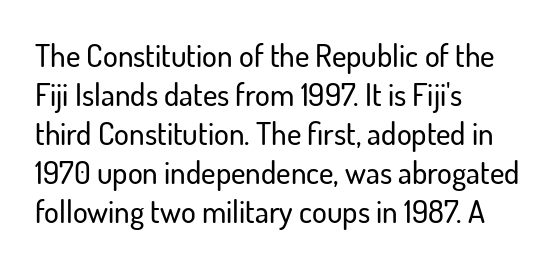
Q: Is the text italic (slanted)? A: No, it is upright.
Q: Is the typeface a serif or a sans-serif typeface? A: Sans-serif.
Q: Is the text underlined? A: No.
Q: How is the paragraph aligned? A: Left-aligned.
Q: Is the spacing between letters normal or unusually wide? A: Normal.
Q: Is the spacing between lines tight, normal or loose? A: Normal.
Q: Width (condensed, normal, or wide)? A: Normal.
Q: Stroke contrast? A: Low.
Q: x-height? A: Small.
Q: Monospaced? A: No.
